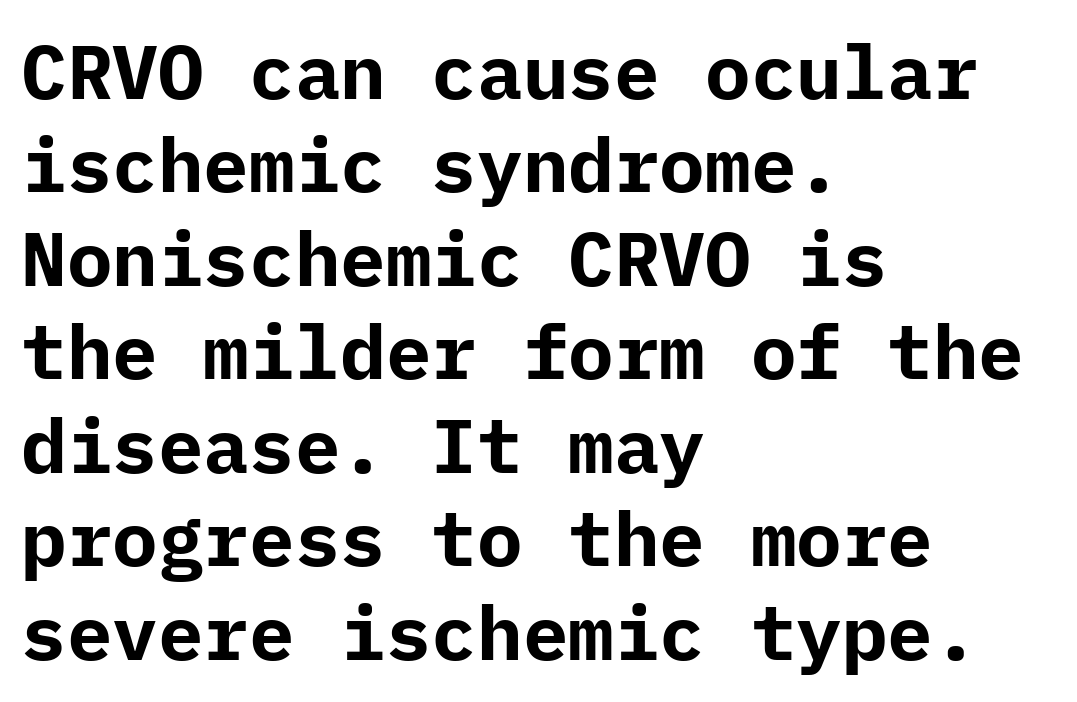
The image shows 76 px bold sans-serif type, upright; set left-aligned, line spacing 1.23x, normal letter spacing, not underlined; low stroke contrast and a medium x-height.
